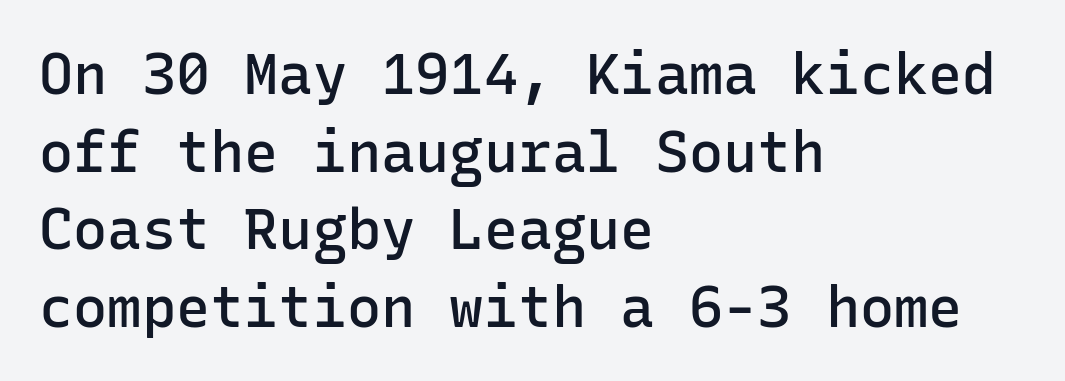
The image shows 57 px semibold sans-serif type, upright, monospaced; set left-aligned, normal line spacing (1.36x), normal letter spacing, not underlined; low stroke contrast and a medium x-height.
